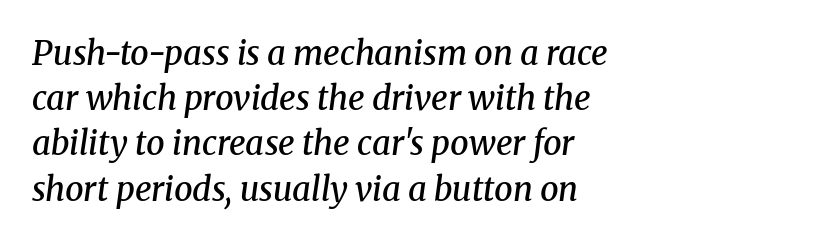
Q: Is the text bold? A: Semi-bold.
Q: Is the text italic (slanted)? A: Yes, it leans right by about 8 degrees.
Q: Is the typeface a serif or a sans-serif typeface? A: Serif.
Q: Is the text underlined? A: No.
Q: How is the paragraph aligned? A: Left-aligned.
Q: Is the spacing between letters normal or unusually wide? A: Normal.
Q: Is the spacing between lines tight, normal or loose? A: Normal.
Q: Width (condensed, normal, or wide)? A: Normal.
Q: Stroke contrast? A: Medium.
Q: x-height? A: Medium.
Q: Monospaced? A: No.
